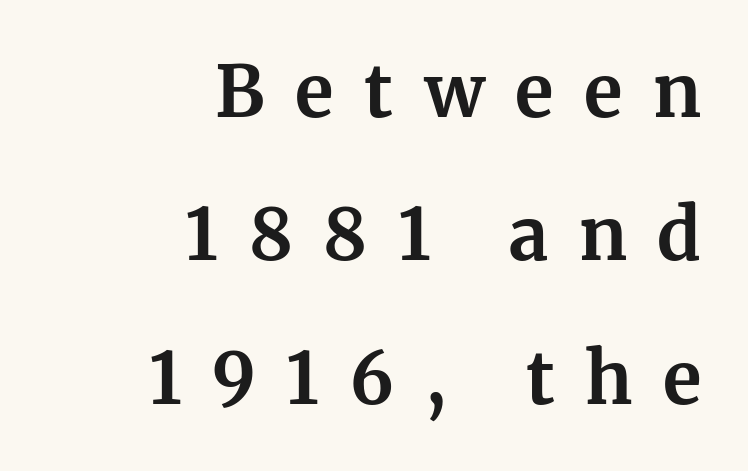
The image shows 71 px bold serif type, upright; set right-aligned, loose line spacing (2.02x), unusually wide letter spacing (+0.43 em), not underlined; medium stroke contrast and a medium x-height.
